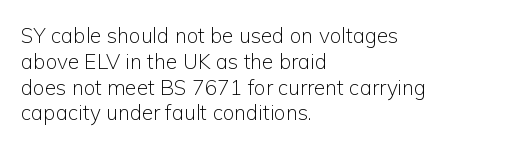
Q: Is the text bold? A: No.
Q: Is the text italic (slanted)? A: No, it is upright.
Q: Is the text underlined? A: No.
Q: How is the paragraph aligned? A: Left-aligned.
Q: Is the spacing between letters normal or unusually wide? A: Normal.
